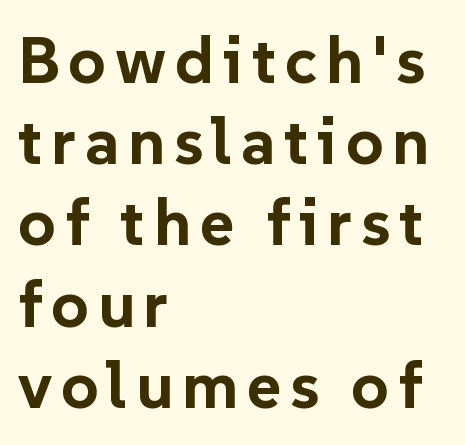
{"serif": "no", "italic": "no", "bold": "yes", "weight": "bold", "width": "normal", "stroke_contrast": "low", "x_height": "medium", "monospaced": "no", "underline": "no", "align": "left", "line_spacing_ratio": 1.23, "glyph_px": 66}
